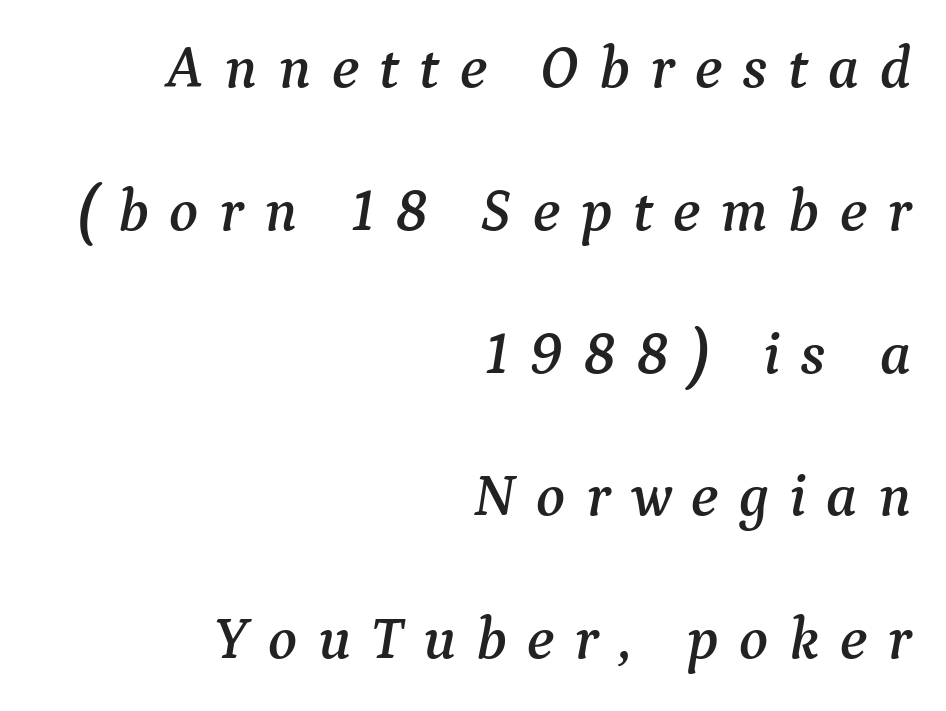
Interline gaps are noticeably wide in this sample. Typeset ragged left — the right edge is the straight one. The letters are spread apart with noticeably loose tracking. Yep, those are serifs on the letters. The font's italic variant was chosen for this text.
